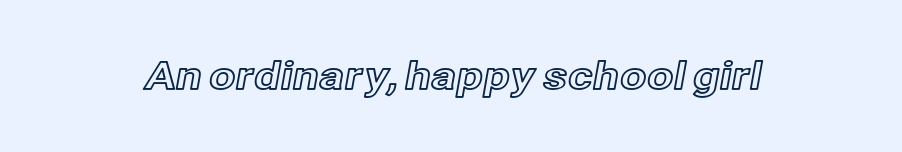
The image shows 38 px text type; set normal letter spacing, not underlined; a medium x-height.
